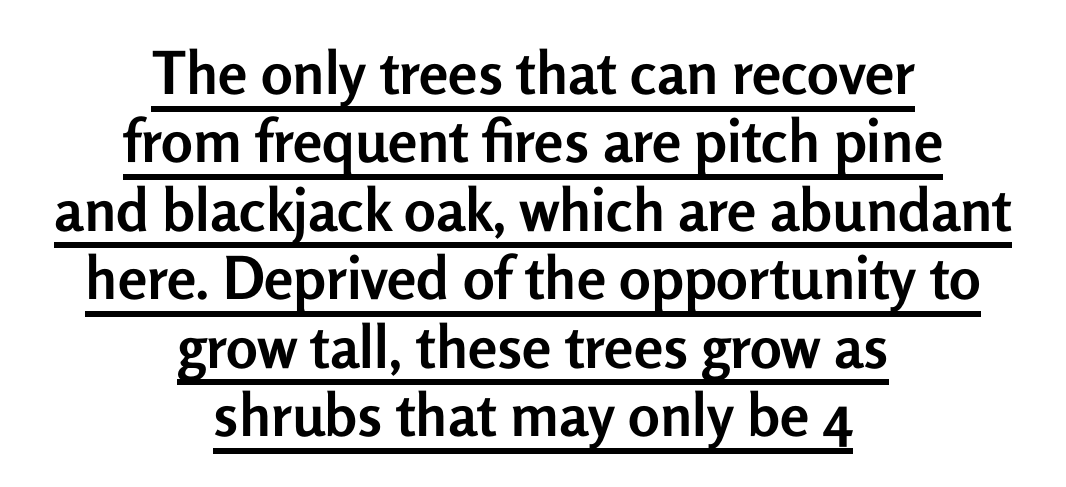
Q: Is the text bold? A: Yes.
Q: Is the text italic (slanted)? A: No, it is upright.
Q: Is the typeface a serif or a sans-serif typeface? A: Sans-serif.
Q: Is the text underlined? A: Yes.
Q: How is the paragraph aligned? A: Centered.
Q: Is the spacing between letters normal or unusually wide? A: Normal.
Q: Width (condensed, normal, or wide)? A: Normal.
Q: Stroke contrast? A: Low.
Q: x-height? A: Medium.
Q: Monospaced? A: No.
